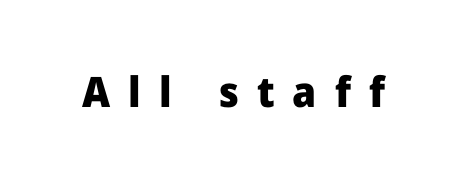
The letters carry no serifs — their stems end cleanly without finishing strokes. The area under the type is left untouched. The letterforms stand isolated, each surrounded by extra space. These lines were composed using upright roman letters. Students, this is bold: see how much ink each stroke carries.
